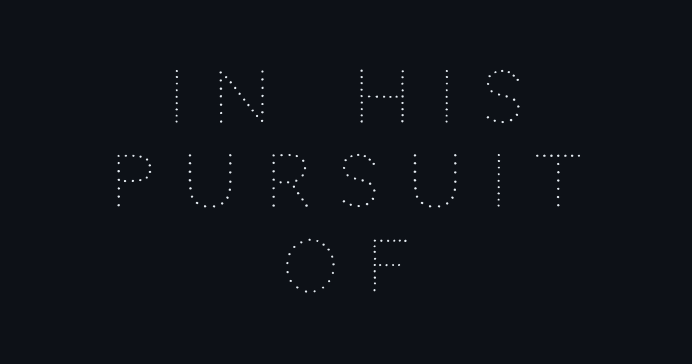
Q: Is the text bold? A: No.
Q: Is the text italic (slanted)? A: No, it is upright.
Q: Is the text underlined? A: No.
Q: How is the paragraph aligned? A: Centered.
Q: Is the spacing between letters normal or unusually wide? A: Unusually wide.
Q: Width (condensed, normal, or wide)? A: Normal.
Q: Stroke contrast? A: Medium.
Q: x-height? A: Large.
Q: Monospaced? A: No.
